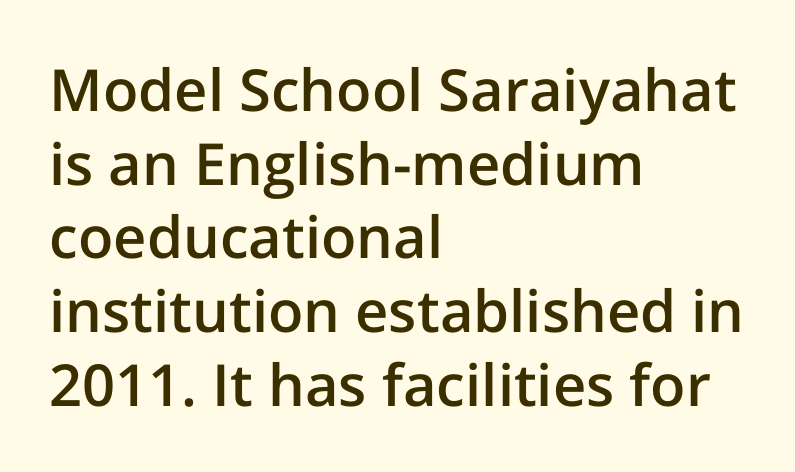
Q: Is the text bold? A: Semi-bold.
Q: Is the text italic (slanted)? A: No, it is upright.
Q: Is the typeface a serif or a sans-serif typeface? A: Sans-serif.
Q: Is the text underlined? A: No.
Q: How is the paragraph aligned? A: Left-aligned.
Q: Is the spacing between letters normal or unusually wide? A: Normal.
Q: Is the spacing between lines tight, normal or loose? A: Normal.
Q: Width (condensed, normal, or wide)? A: Normal.
Q: Stroke contrast? A: Low.
Q: x-height? A: Medium.
Q: Monospaced? A: No.
